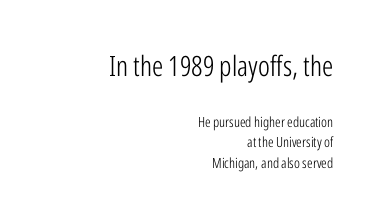
{"serif": "no", "italic": "no", "bold": "no", "weight": "light", "width": "condensed", "stroke_contrast": "low", "x_height": "medium", "monospaced": "no", "underline": "no", "align": "right", "line_spacing": "normal", "line_spacing_ratio": 1.47, "letter_spacing": "normal", "letter_spacing_em": 0.0, "larger_block": "first", "size_ratio": 2.0, "glyph_px": 28}
